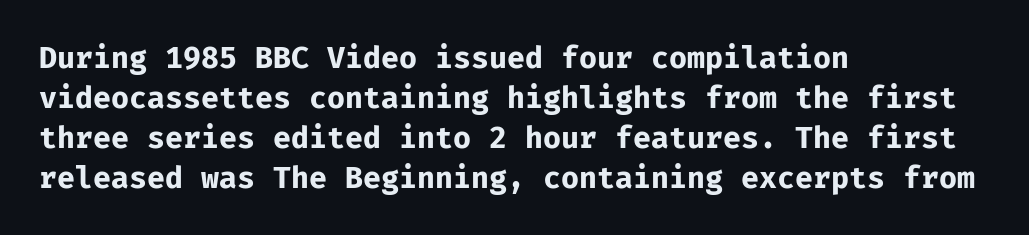
{"serif": "no", "italic": "no", "bold": "yes", "weight": "bold", "width": "normal", "stroke_contrast": "low", "x_height": "medium", "monospaced": "yes", "underline": "no", "align": "left", "line_spacing": "normal", "line_spacing_ratio": 1.33, "letter_spacing": "normal", "letter_spacing_em": 0.0, "glyph_px": 30}
